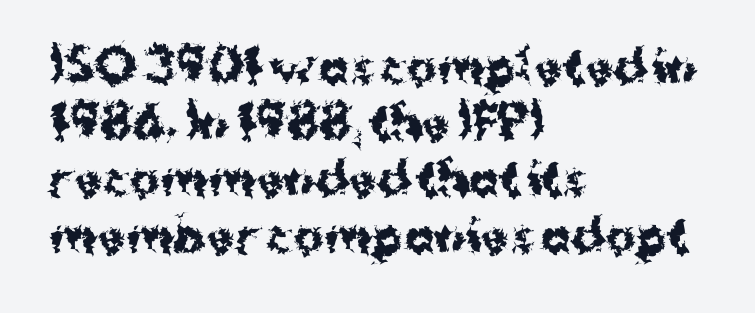
The paragraph shown leans on its left margin. The rendering uses a bold face; every stroke is thick and dark. A bare baseline throughout the passage. Think of a printed novel: that variable character pitch is what you see here. Reading down the column, the eye jumps a familiar distance to each next line. The axis of the letterforms is exactly vertical.
